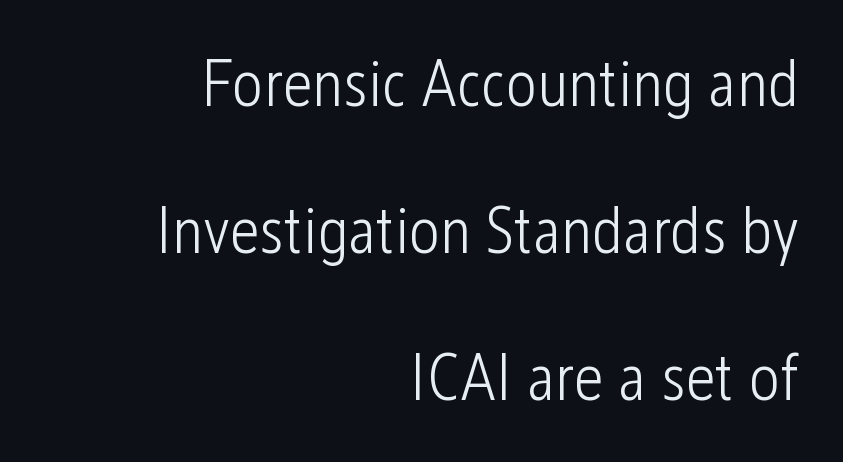
One-word summary of the alignment: right. Leading: increased. Here the designer chose a conventional face with non-uniform glyph widths. Stem width sits at or under what a default text font uses. Is this a sans? Yes — the strokes have no serifs. The type sits square on the baseline with zero lean.
